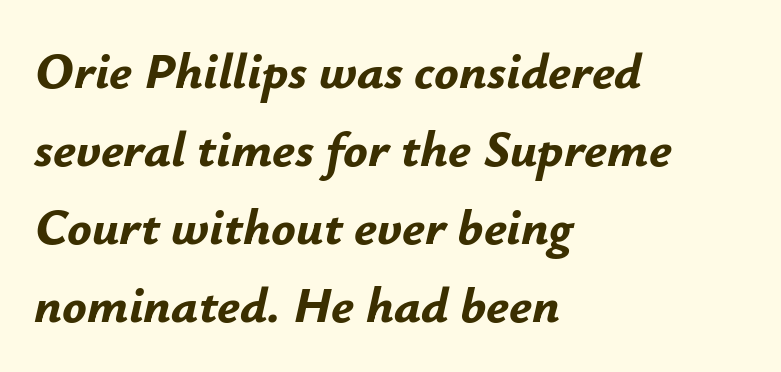
The image shows 51 px bold type, italic (leaning right); set left-aligned, normal line spacing (1.53x), normal letter spacing, not underlined; low stroke contrast and a small x-height.
